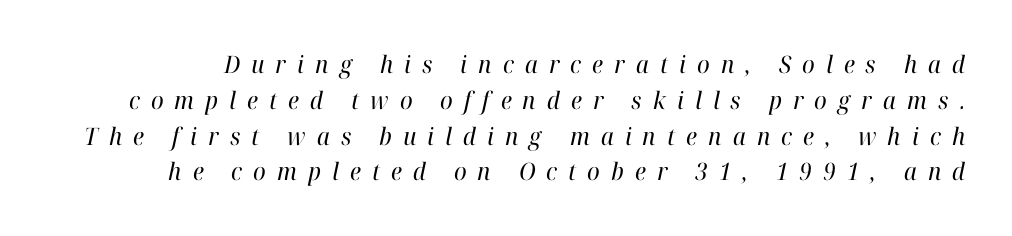
Q: Is the text bold? A: No.
Q: Is the text italic (slanted)? A: Yes, it leans right by about 12 degrees.
Q: Is the text underlined? A: No.
Q: Is the spacing between letters normal or unusually wide? A: Unusually wide.
Q: Is the spacing between lines tight, normal or loose? A: Normal.
